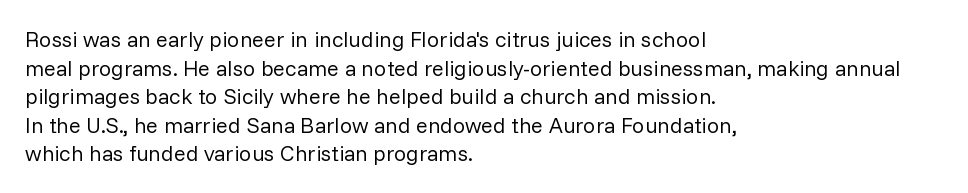
{"italic": "no", "bold": "no", "underline": "no", "align": "left", "line_spacing": "normal", "line_spacing_ratio": 1.3, "letter_spacing": "normal", "letter_spacing_em": 0.0, "glyph_px": 22}
